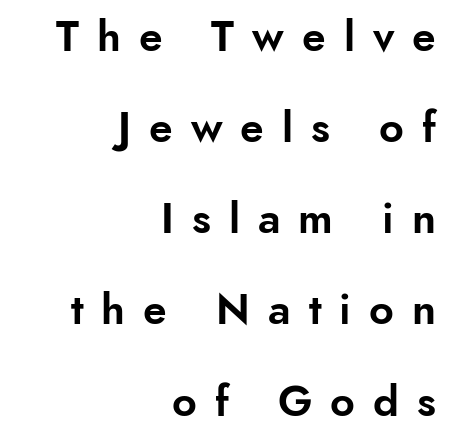
The image shows 43 px sans-serif type, upright; set right-aligned, loose line spacing (2.12x), unusually wide letter spacing (+0.42 em), not underlined; low stroke contrast and a small x-height.
